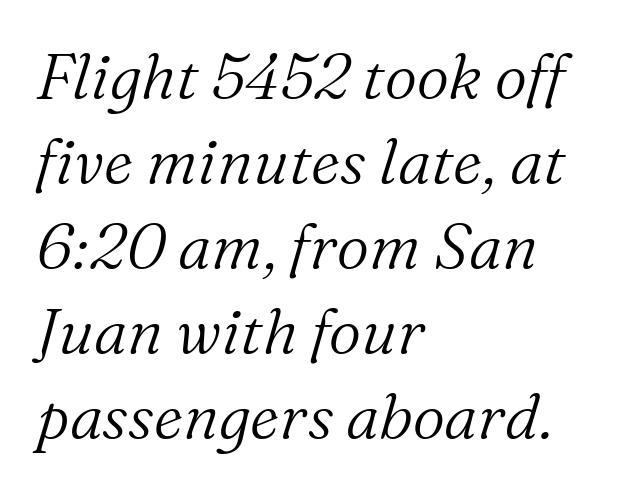
If you drew a line through each stem, it would be angled. Visually the block forms a straight wall on the left and a jagged coastline on the right. Here the glyphs are tracked normally, forming tight word shapes. You can tell from the footed stems that serif type was used.
